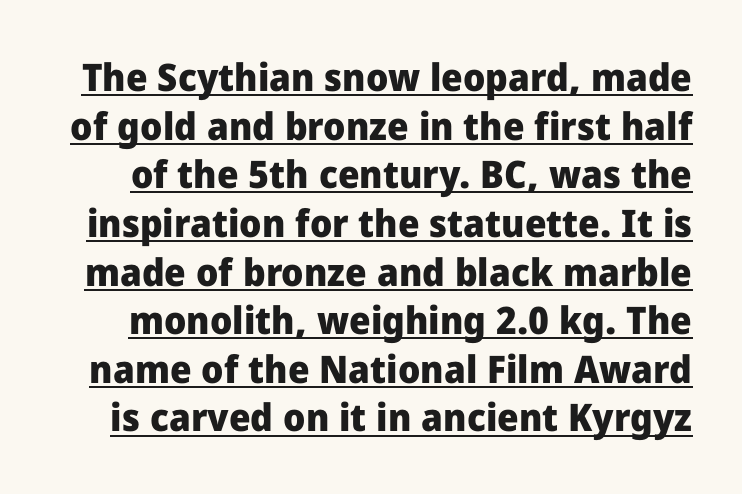
The image shows 38 px heavy sans-serif type, upright; set normal line spacing (1.28x), normal letter spacing, underlined; low stroke contrast and a medium x-height.
